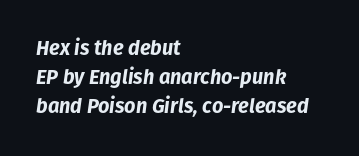
The image shows 20 px bold type, italic (leaning right); set left-aligned, normal line spacing (1.46x), normal letter spacing, not underlined.
